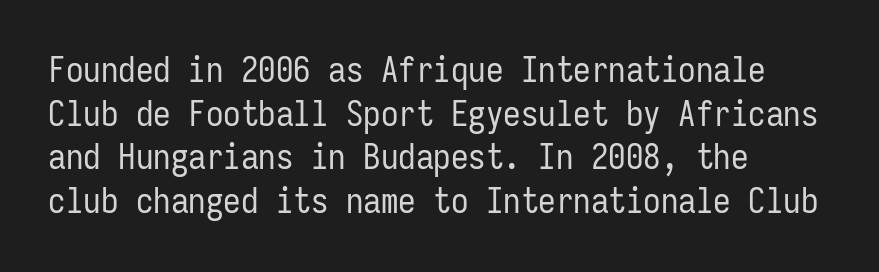
Q: Is the text bold? A: No.
Q: Is the text italic (slanted)? A: No, it is upright.
Q: Is the typeface a serif or a sans-serif typeface? A: Sans-serif.
Q: Is the text underlined? A: No.
Q: How is the paragraph aligned? A: Left-aligned.
Q: Is the spacing between letters normal or unusually wide? A: Normal.
Q: Is the spacing between lines tight, normal or loose? A: Normal.
Q: Width (condensed, normal, or wide)? A: Condensed.
Q: Stroke contrast? A: Low.
Q: x-height? A: Medium.
Q: Monospaced? A: Yes.
